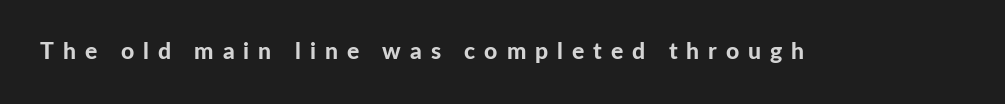
Q: Is the text bold? A: Yes.
Q: Is the text italic (slanted)? A: No, it is upright.
Q: Is the text underlined? A: No.
Q: Is the spacing between letters normal or unusually wide? A: Unusually wide.
